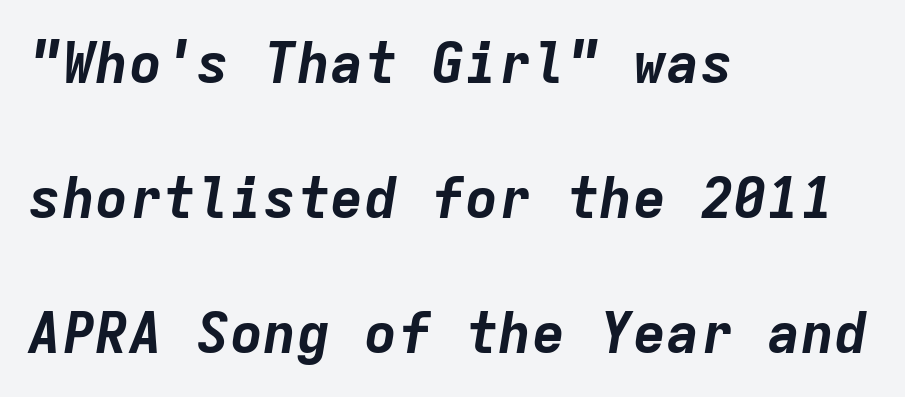
{"italic": "yes", "lean": "right", "slant_degrees": 9, "bold": "yes", "weight": "bold", "width": "normal", "stroke_contrast": "low", "x_height": "medium", "monospaced": "yes", "underline": "no", "align": "left", "line_spacing": "loose", "line_spacing_ratio": 2.41, "letter_spacing": "normal", "letter_spacing_em": 0.0, "glyph_px": 56}
